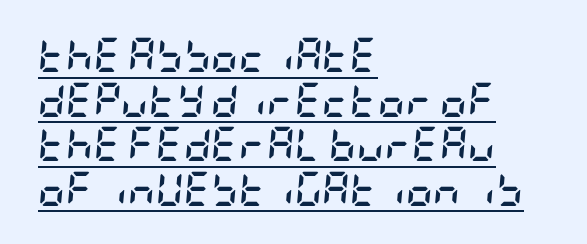
The image shows 34 px semibold, condensed type, italic (leaning right); set left-aligned, normal line spacing (1.31x), normal letter spacing, underlined; low stroke contrast and a large x-height.
